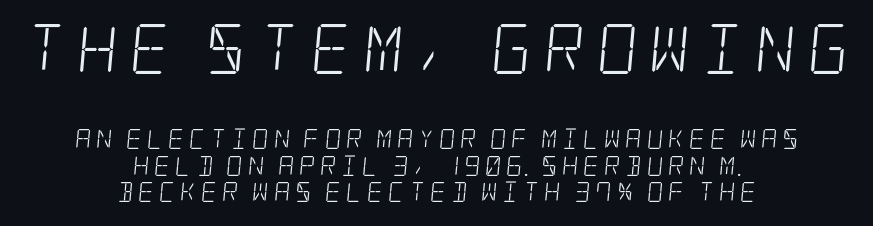
{"serif": "yes", "bold": "no", "weight": "light", "width": "condensed", "stroke_contrast": "low", "x_height": "large", "underline": "no", "align": "center", "line_spacing": "normal", "line_spacing_ratio": 1.31, "letter_spacing": "wide", "letter_spacing_em": 0.24, "larger_block": "first", "size_ratio": 2.5, "glyph_px": 50}
